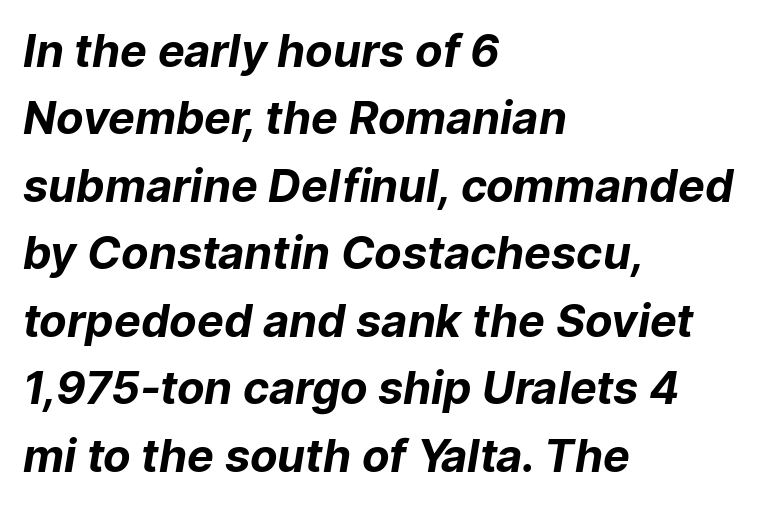
The image shows 45 px bold sans-serif type; set left-aligned, normal line spacing (1.5x), normal letter spacing, not underlined; low stroke contrast and a medium x-height.
